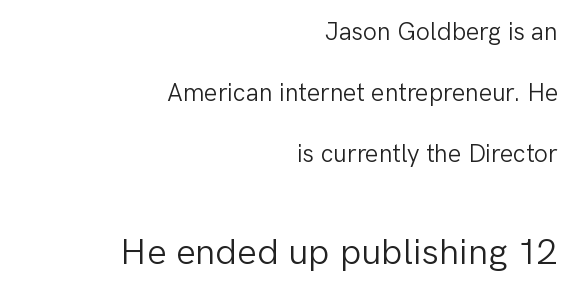
{"serif": "no", "italic": "no", "bold": "no", "weight": "light", "width": "normal", "stroke_contrast": "low", "x_height": "medium", "monospaced": "no", "underline": "no", "align": "right", "line_spacing": "loose", "line_spacing_ratio": 2.44, "letter_spacing": "normal", "letter_spacing_em": 0.0, "larger_block": "second", "size_ratio": 1.48, "glyph_px": 37}
